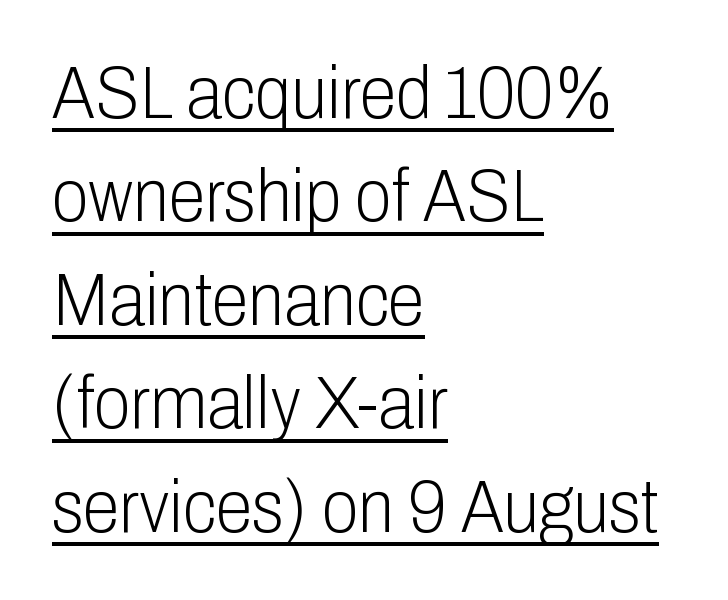
Q: Is the text bold? A: No.
Q: Is the text italic (slanted)? A: No, it is upright.
Q: Is the typeface a serif or a sans-serif typeface? A: Sans-serif.
Q: Is the text underlined? A: Yes.
Q: How is the paragraph aligned? A: Left-aligned.
Q: Is the spacing between letters normal or unusually wide? A: Normal.
Q: Is the spacing between lines tight, normal or loose? A: Normal.
Q: Width (condensed, normal, or wide)? A: Condensed.
Q: Stroke contrast? A: Low.
Q: x-height? A: Medium.
Q: Monospaced? A: No.
